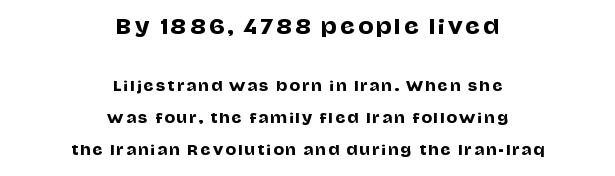
Q: Is the text italic (slanted)? A: No, it is upright.
Q: Is the text underlined? A: No.
Q: How is the paragraph aligned? A: Centered.
Q: Is the spacing between lines tight, normal or loose? A: Loose.
Q: Which block of text is set in a larger size, the first (top) or the second (bottom)? A: The first (top) one.
